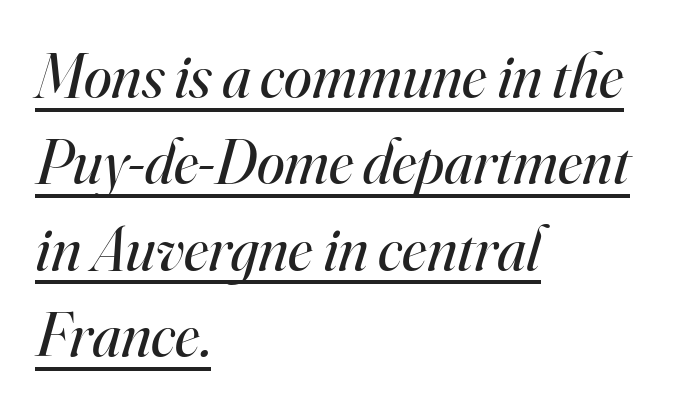
Q: Is the text bold? A: No.
Q: Is the text italic (slanted)? A: Yes, it leans right by about 16 degrees.
Q: Is the typeface a serif or a sans-serif typeface? A: Serif.
Q: Is the text underlined? A: Yes.
Q: How is the paragraph aligned? A: Left-aligned.
Q: Is the spacing between letters normal or unusually wide? A: Normal.
Q: Is the spacing between lines tight, normal or loose? A: Normal.
Q: Width (condensed, normal, or wide)? A: Normal.
Q: Stroke contrast? A: High.
Q: x-height? A: Small.
Q: Monospaced? A: No.
